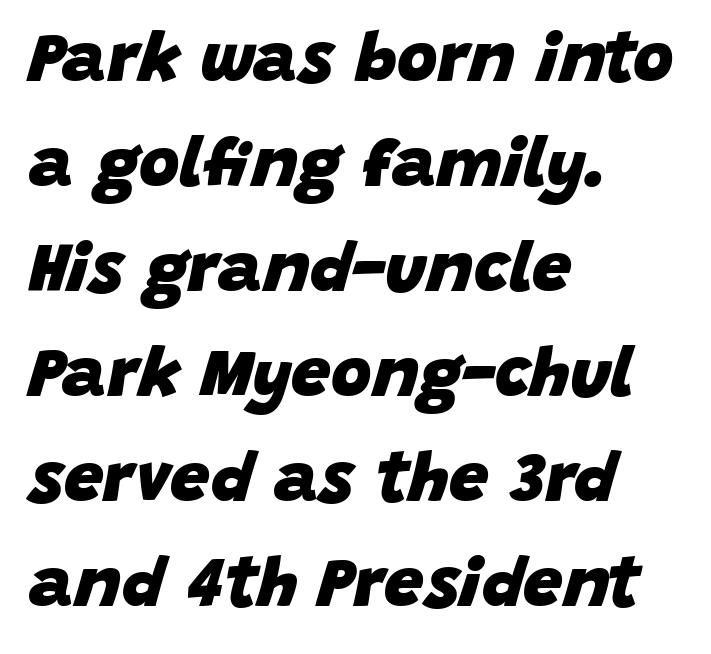
The image shows 70 px heavy type, italic (leaning right); set left-aligned, normal line spacing (1.5x), normal letter spacing, not underlined; low stroke contrast and a large x-height.
